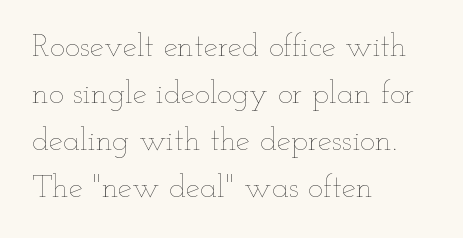
Q: Is the text bold? A: No.
Q: Is the text italic (slanted)? A: No, it is upright.
Q: Is the text underlined? A: No.
Q: How is the paragraph aligned? A: Left-aligned.
Q: Is the spacing between letters normal or unusually wide? A: Normal.
Q: Is the spacing between lines tight, normal or loose? A: Normal.
Q: Width (condensed, normal, or wide)? A: Wide.
Q: Stroke contrast? A: Low.
Q: x-height? A: Small.
Q: Monospaced? A: No.
